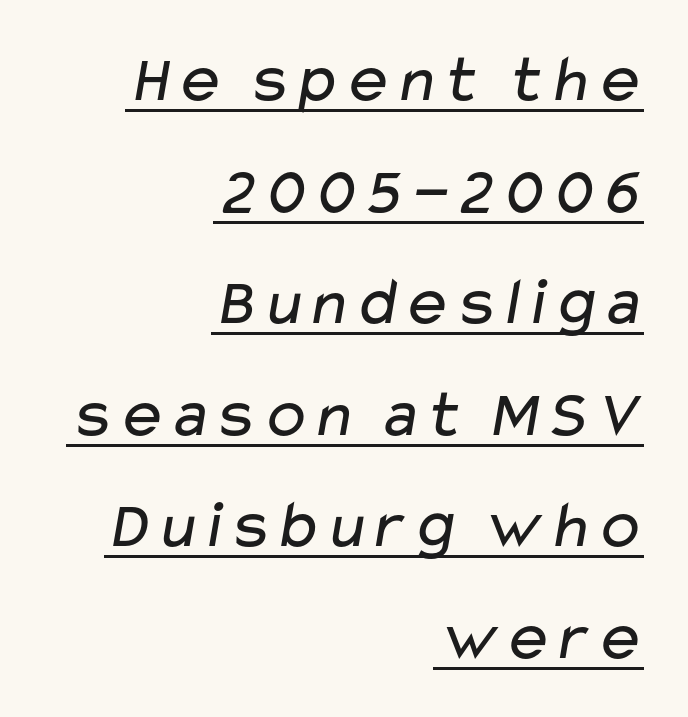
Ink coverage per letter is moderate at most. Spacing verdict: proportional, widths tailored to each character. Nobody touched the tracking dial on this one. The characters display no serif detailing; their extremities are plain. These lines stack with their right ends in a neat column.
